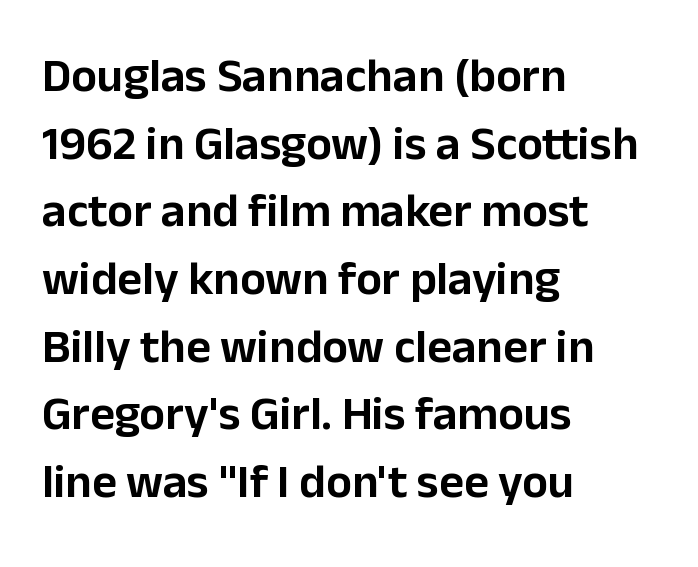
Q: Is the text italic (slanted)? A: No, it is upright.
Q: Is the typeface a serif or a sans-serif typeface? A: Sans-serif.
Q: Is the text underlined? A: No.
Q: How is the paragraph aligned? A: Left-aligned.
Q: Is the spacing between letters normal or unusually wide? A: Normal.
Q: Is the spacing between lines tight, normal or loose? A: Normal.
Q: Width (condensed, normal, or wide)? A: Normal.
Q: Stroke contrast? A: Low.
Q: x-height? A: Medium.
Q: Monospaced? A: No.
